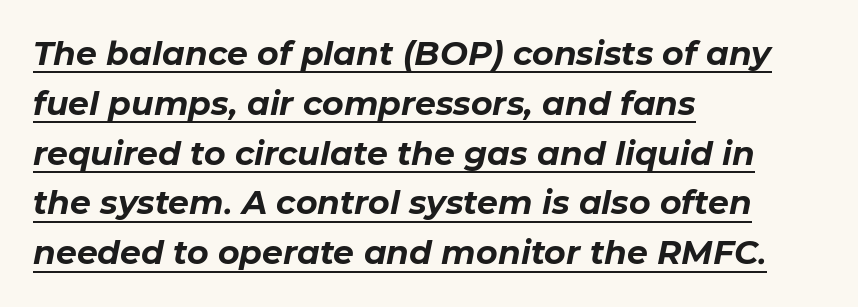
{"italic": "yes", "lean": "right", "slant_degrees": 11, "bold": "yes", "weight": "bold", "width": "normal", "stroke_contrast": "low", "x_height": "medium", "monospaced": "no", "underline": "yes", "align": "left", "line_spacing": "normal", "line_spacing_ratio": 1.51, "letter_spacing": "normal", "letter_spacing_em": 0.0, "glyph_px": 33}
